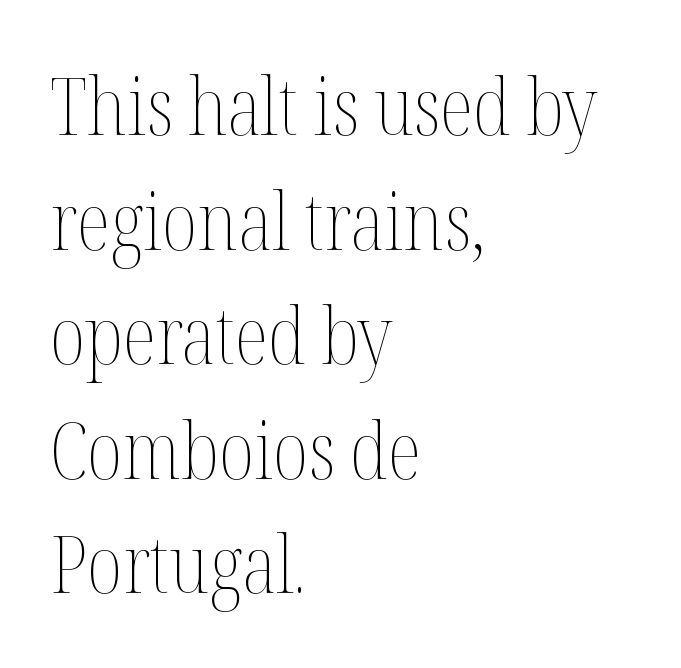
The image shows 79 px thin, condensed type, upright; set left-aligned, normal line spacing (1.45x), normal letter spacing, not underlined; medium stroke contrast and a medium x-height.
